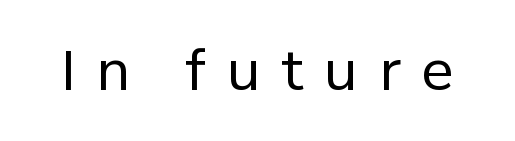
Q: Is the text bold? A: No.
Q: Is the text italic (slanted)? A: No, it is upright.
Q: Is the typeface a serif or a sans-serif typeface? A: Sans-serif.
Q: Is the text underlined? A: No.
Q: Is the spacing between letters normal or unusually wide? A: Unusually wide.
Q: Width (condensed, normal, or wide)? A: Normal.
Q: Stroke contrast? A: Low.
Q: x-height? A: Medium.
Q: Monospaced? A: No.
